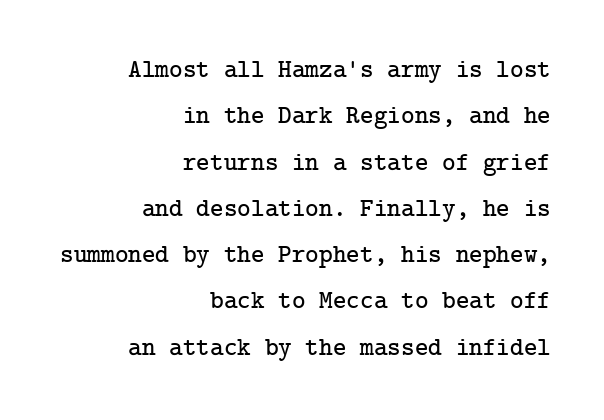
Q: Is the text italic (slanted)? A: No, it is upright.
Q: Is the text underlined? A: No.
Q: How is the paragraph aligned? A: Right-aligned.
Q: Is the spacing between letters normal or unusually wide? A: Normal.
